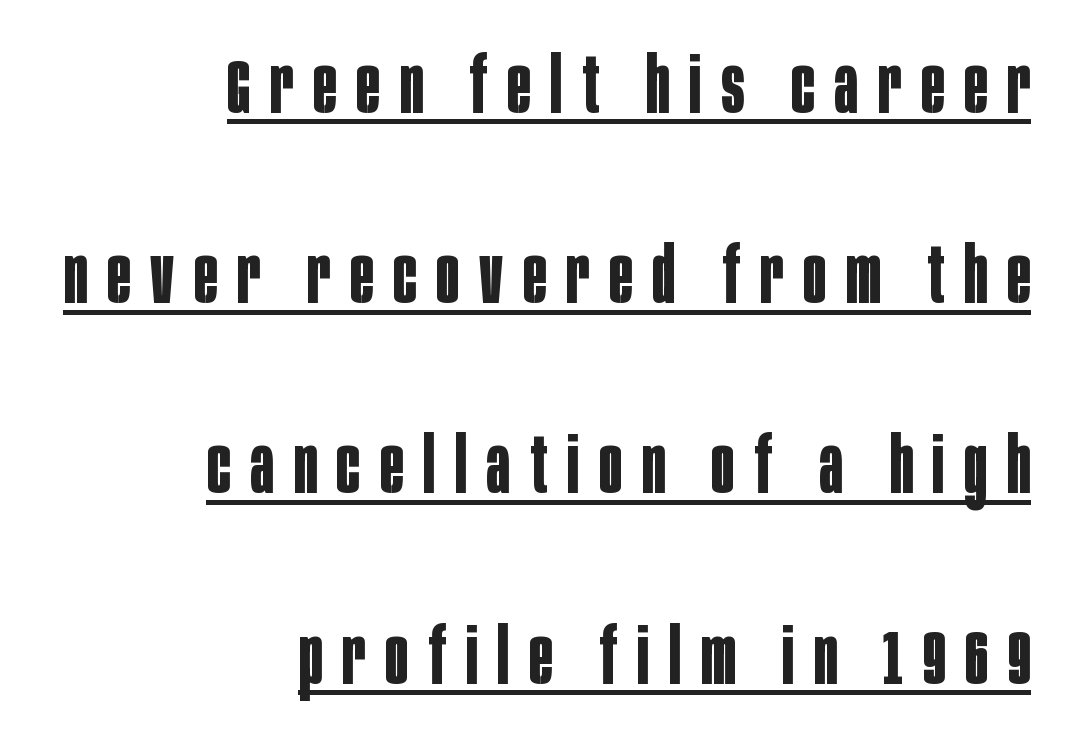
Q: Is the text bold? A: Yes.
Q: Is the text italic (slanted)? A: No, it is upright.
Q: Is the typeface a serif or a sans-serif typeface? A: Sans-serif.
Q: Is the text underlined? A: Yes.
Q: How is the paragraph aligned? A: Right-aligned.
Q: Is the spacing between letters normal or unusually wide? A: Unusually wide.
Q: Is the spacing between lines tight, normal or loose? A: Loose.
Q: Width (condensed, normal, or wide)? A: Condensed.
Q: Stroke contrast? A: Low.
Q: x-height? A: Large.
Q: Monospaced? A: No.
